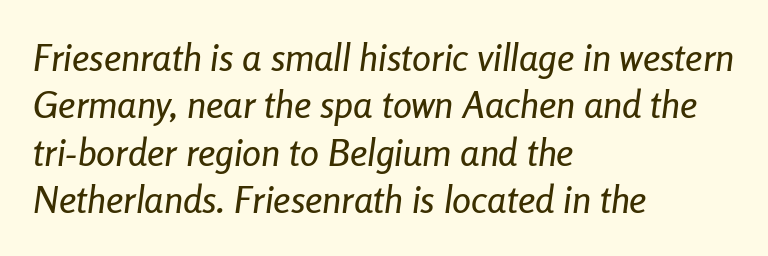
The image shows 38 px condensed type, italic (leaning right); set left-aligned, normal line spacing (1.25x), normal letter spacing, not underlined; low stroke contrast and a medium x-height.
